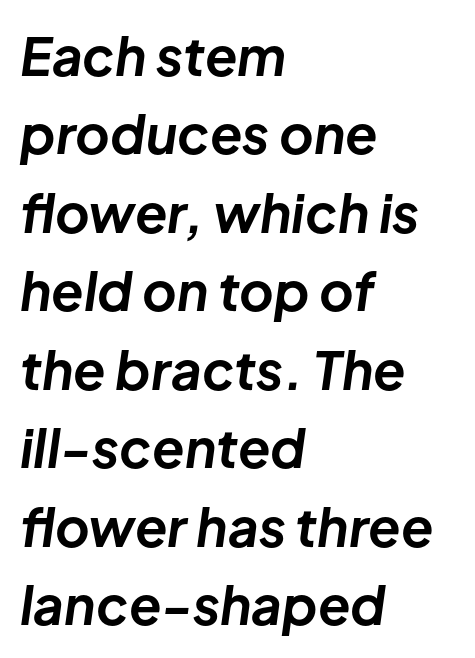
The image shows 53 px bold type, italic (leaning right); set left-aligned, normal line spacing (1.48x), normal letter spacing, not underlined; low stroke contrast and a medium x-height.
